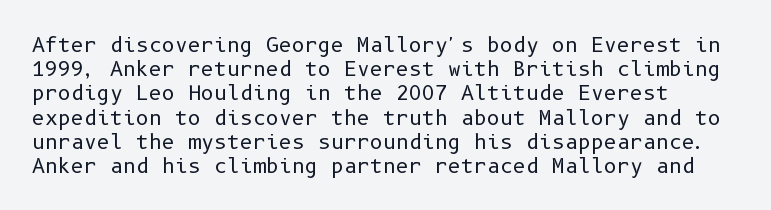
Q: Is the text bold? A: No.
Q: Is the text italic (slanted)? A: No, it is upright.
Q: Is the text underlined? A: No.
Q: Is the spacing between letters normal or unusually wide? A: Normal.
